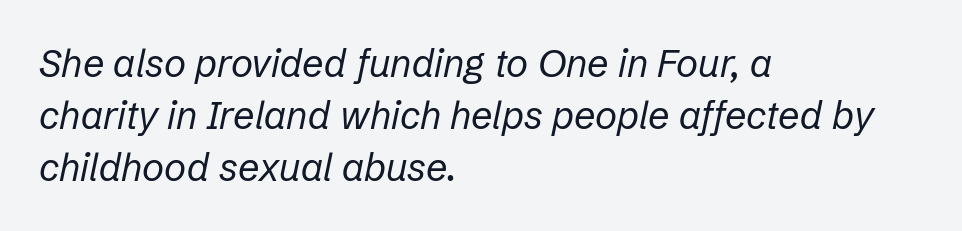
Is this a heavy cut? Hardly; it is regular or lighter. Compared with typical paragraphs, the rows here are spaced about the same. If you drew a line through each stem, it would be angled. The passage shown is typed in a proportional face where columns would drift. The zone under the glyphs is completely vacant. Typeset ragged right — the left edge is the straight one.
